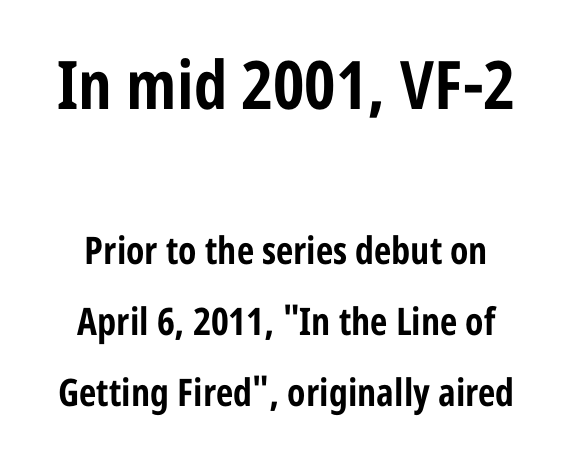
Q: Is the text bold? A: Yes.
Q: Is the text italic (slanted)? A: No, it is upright.
Q: Is the typeface a serif or a sans-serif typeface? A: Sans-serif.
Q: Is the text underlined? A: No.
Q: Is the spacing between letters normal or unusually wide? A: Normal.
Q: Which block of text is set in a larger size, the first (top) or the second (bottom)? A: The first (top) one.
Q: Width (condensed, normal, or wide)? A: Condensed.
Q: Stroke contrast? A: Low.
Q: x-height? A: Medium.
Q: Monospaced? A: No.
